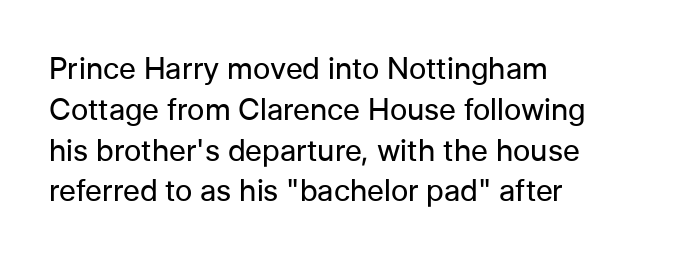
Characters remain perfectly vertical along every line. Stem width sits at or under what a default text font uses. Only glyphs here, with clear space below each row. The vertical gap from one line to the next is medium. Each letter keeps its own natural width here, so spacing adapts to shape.
